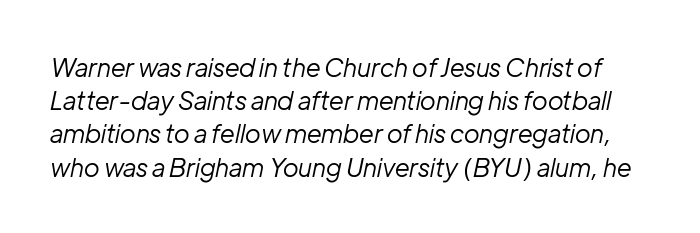
Beneath every word, the page is bare. If you drew a line through each stem, it would be angled. Is the letter spacing exaggerated? No — it looks like the ordinary default. Vertical spacing — default. No heavy texture on the line: the type isn't bold.
